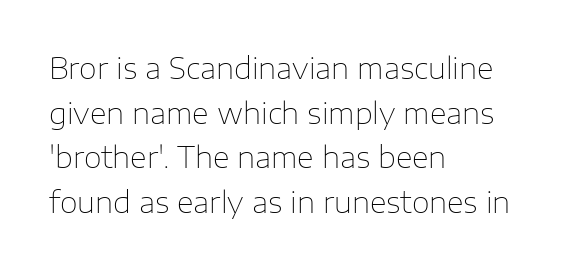
The image shows 29 px thin sans-serif type, upright; set left-aligned, normal line spacing (1.54x), normal letter spacing, not underlined; low stroke contrast and a medium x-height.
